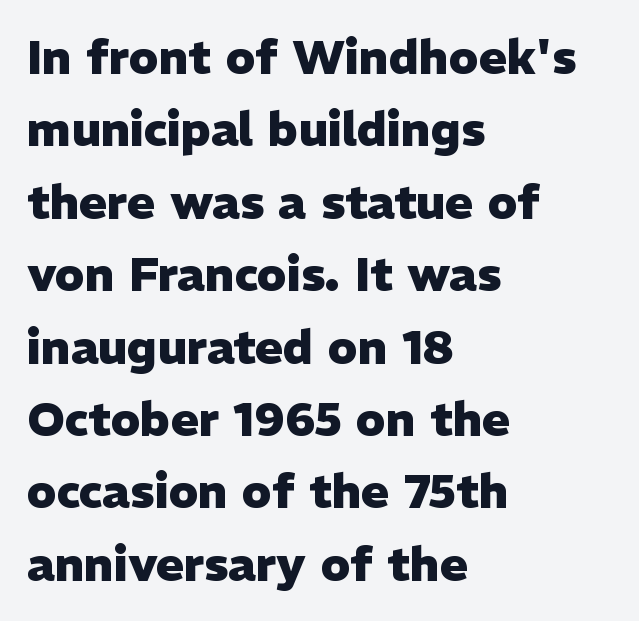
Here the glyphs are tracked normally, forming tight word shapes. A sans-serif font was chosen for this passage. The letters stand straight up with perfectly vertical stems. Successive baselines arrive at the customary interval. The letters advance in unequal steps, a hallmark of proportional type.
